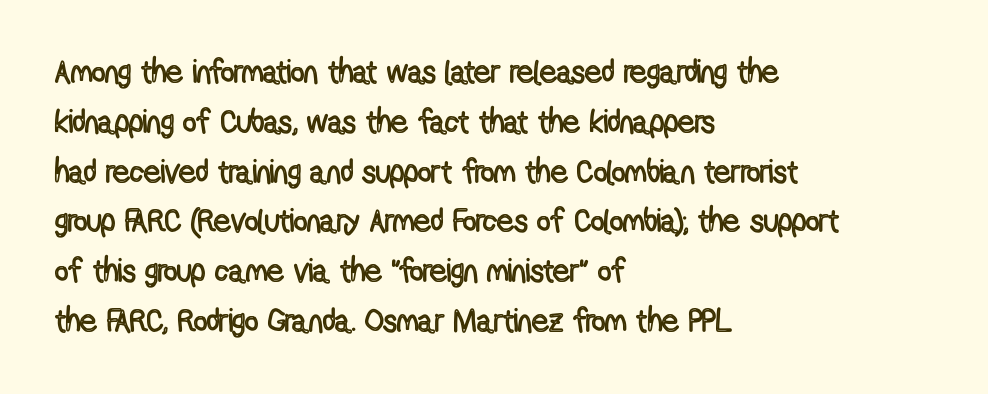
The image shows 33 px condensed type, upright; set left-aligned, normal line spacing (1.51x), normal letter spacing, not underlined; a medium x-height.
